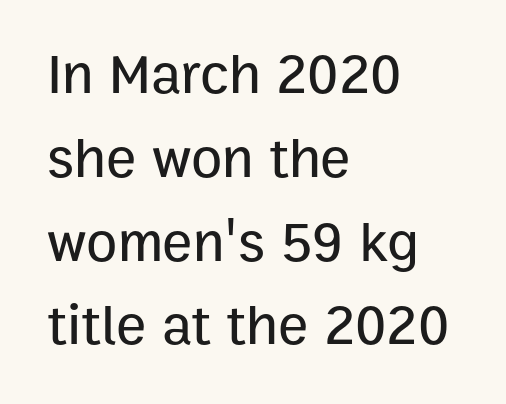
{"serif": "no", "italic": "no", "width": "normal", "stroke_contrast": "low", "x_height": "medium", "monospaced": "no", "underline": "no", "align": "left", "line_spacing": "normal", "line_spacing_ratio": 1.47, "letter_spacing": "normal", "letter_spacing_em": 0.0, "glyph_px": 57}
